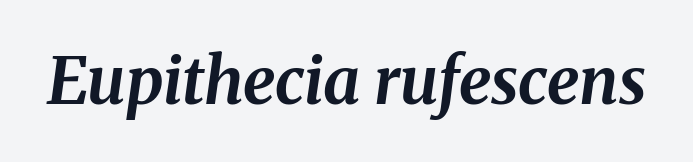
{"italic": "yes", "lean": "right", "slant_degrees": 8, "bold": "yes", "weight": "bold", "width": "normal", "stroke_contrast": "medium", "x_height": "medium", "monospaced": "no", "underline": "no", "letter_spacing": "normal", "letter_spacing_em": 0.0, "glyph_px": 65}
